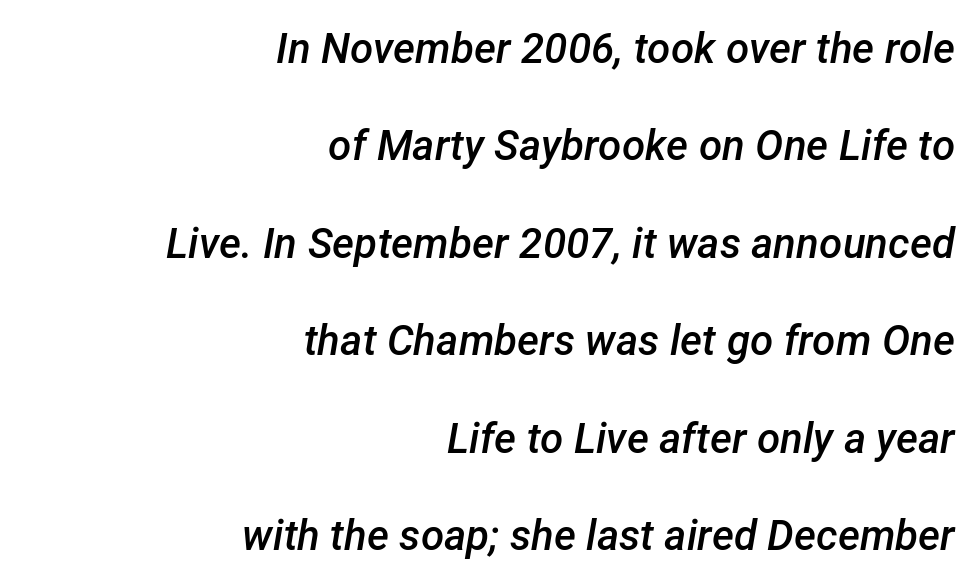
{"italic": "yes", "lean": "right", "slant_degrees": 12, "bold": "semi", "weight": "semibold", "width": "normal", "stroke_contrast": "low", "x_height": "medium", "monospaced": "no", "underline": "no", "align": "right", "line_spacing": "loose", "line_spacing_ratio": 2.32, "letter_spacing": "normal", "letter_spacing_em": 0.0, "glyph_px": 42}
